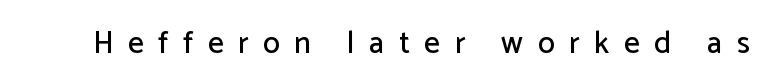
The image shows 31 px sans-serif type, upright; set unusually wide letter spacing (+0.47 em), not underlined; low stroke contrast and a medium x-height.
